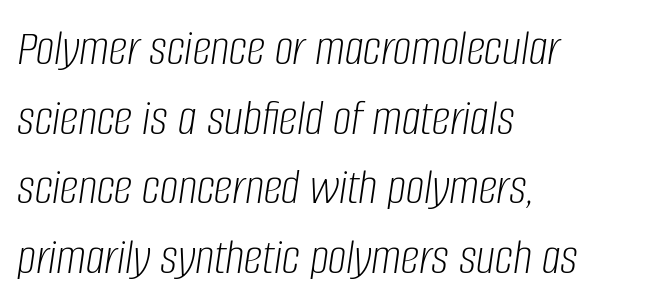
Words float on clear page, feet unadorned. Line beginnings align vertically; line endings do not. Rendered with sloped, italic letterforms. Each word holds together tightly as a unit, with standard inter-letter gaps. Honestly, the row spacing looks completely unremarkable. Caption: face not bold, strokes unweighted.
